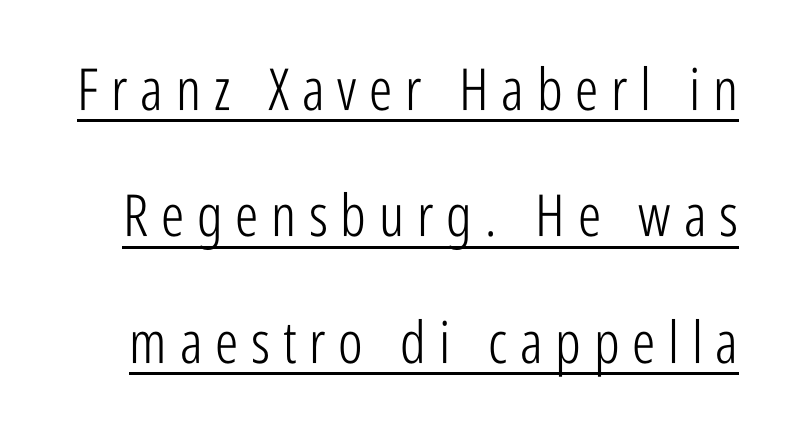
Q: Is the text bold? A: No.
Q: Is the text italic (slanted)? A: No, it is upright.
Q: Is the typeface a serif or a sans-serif typeface? A: Sans-serif.
Q: Is the text underlined? A: Yes.
Q: Is the spacing between letters normal or unusually wide? A: Unusually wide.
Q: Is the spacing between lines tight, normal or loose? A: Loose.
Q: Width (condensed, normal, or wide)? A: Condensed.
Q: Stroke contrast? A: Low.
Q: x-height? A: Medium.
Q: Monospaced? A: No.
